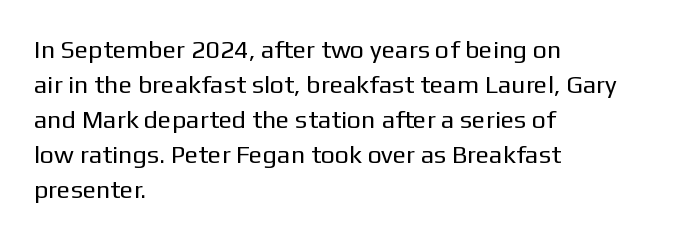
{"italic": "no", "bold": "no", "underline": "no", "align": "left", "line_spacing": "normal", "line_spacing_ratio": 1.4, "letter_spacing": "normal", "letter_spacing_em": 0.0, "glyph_px": 25}
